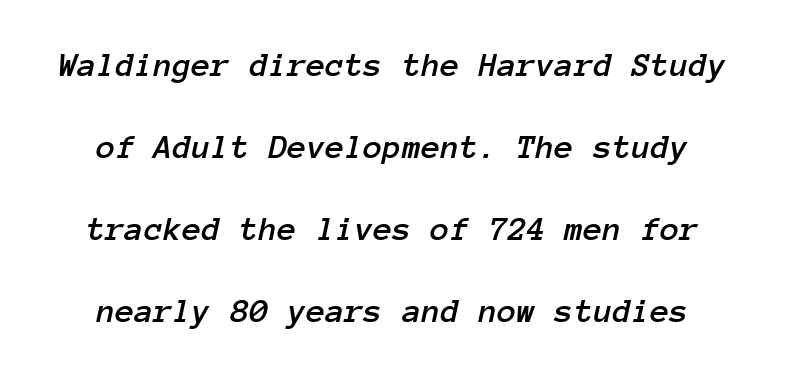
{"italic": "yes", "lean": "right", "slant_degrees": 12, "width": "normal", "stroke_contrast": "low", "x_height": "medium", "monospaced": "yes", "underline": "no", "line_spacing": "loose", "line_spacing_ratio": 2.34, "letter_spacing": "normal", "letter_spacing_em": 0.0, "glyph_px": 35}
